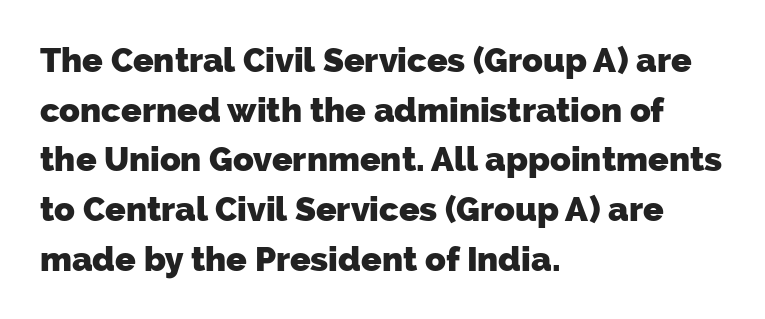
A typesetter would call this proportional, since set widths differ per character. Classification — sans serif. Check under the words: just untouched page. I'd describe the lettering as bold — thick and assertive.
